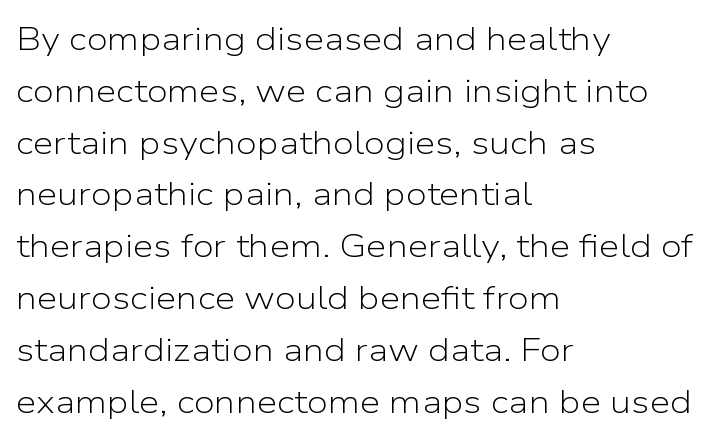
The image shows 33 px light sans-serif type, upright; set left-aligned, normal line spacing (1.57x), normal letter spacing, not underlined; low stroke contrast and a medium x-height.
